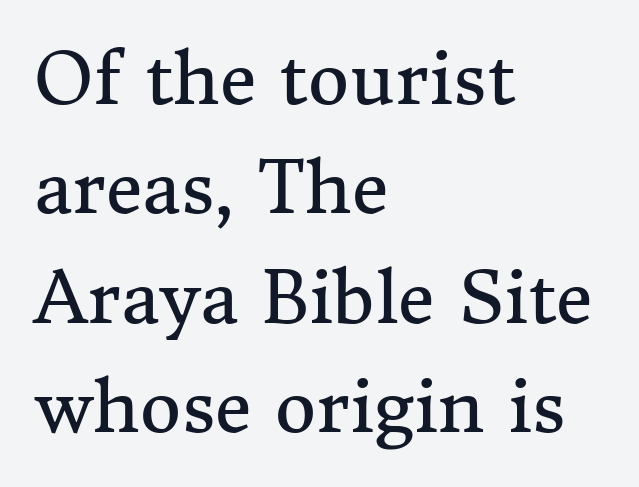
Q: Is the text bold? A: No.
Q: Is the text italic (slanted)? A: No, it is upright.
Q: Is the typeface a serif or a sans-serif typeface? A: Serif.
Q: Is the text underlined? A: No.
Q: How is the paragraph aligned? A: Left-aligned.
Q: Is the spacing between letters normal or unusually wide? A: Normal.
Q: Is the spacing between lines tight, normal or loose? A: Normal.
Q: Width (condensed, normal, or wide)? A: Normal.
Q: Stroke contrast? A: Medium.
Q: x-height? A: Medium.
Q: Monospaced? A: No.
